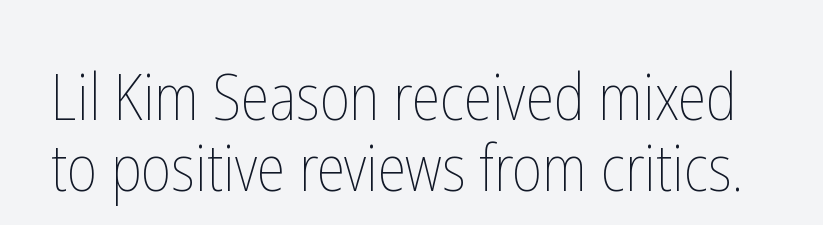
The image shows 64 px thin, condensed type, upright; set tight line spacing (1.11x), normal letter spacing, not underlined; low stroke contrast and a medium x-height.
